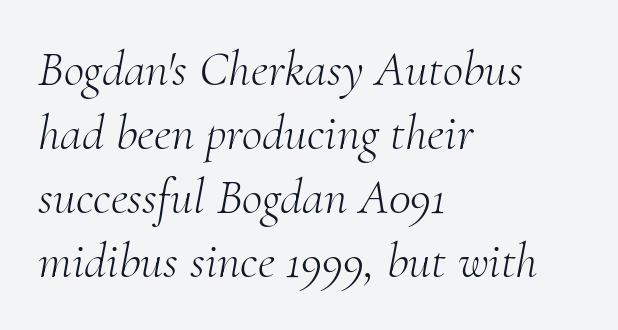
{"serif": "yes", "italic": "yes", "lean": "right", "slant_degrees": 10, "bold": "no", "weight": "light", "width": "normal", "stroke_contrast": "medium", "x_height": "small", "monospaced": "no", "underline": "no", "align": "left", "line_spacing": "normal", "line_spacing_ratio": 1.28, "letter_spacing": "normal", "letter_spacing_em": 0.0, "glyph_px": 50}
